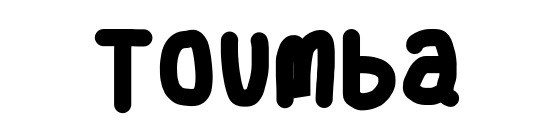
{"serif": "no", "bold": "yes", "weight": "heavy", "width": "condensed", "stroke_contrast": "low", "x_height": "large", "monospaced": "no", "underline": "no", "align": "center", "letter_spacing": "normal", "letter_spacing_em": 0.0, "glyph_px": 77}
